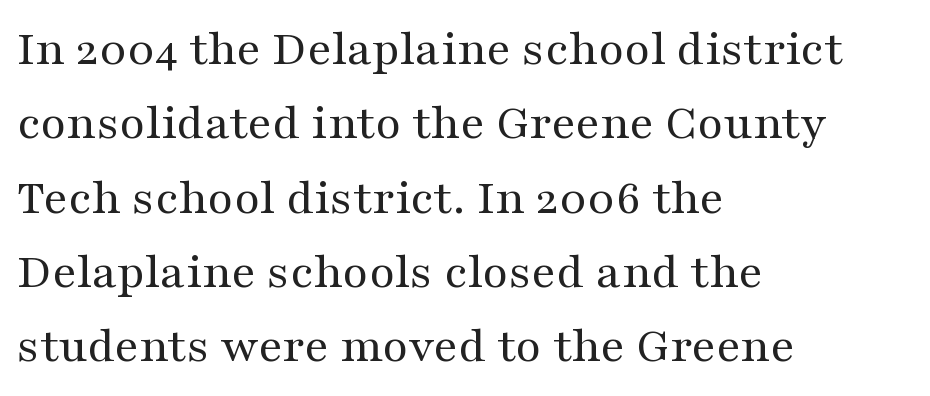
{"serif": "yes", "italic": "no", "bold": "no", "weight": "regular", "width": "wide", "stroke_contrast": "medium", "x_height": "medium", "monospaced": "no", "underline": "no", "align": "left", "line_spacing": "normal", "line_spacing_ratio": 1.43, "letter_spacing": "normal", "letter_spacing_em": 0.0, "glyph_px": 52}
